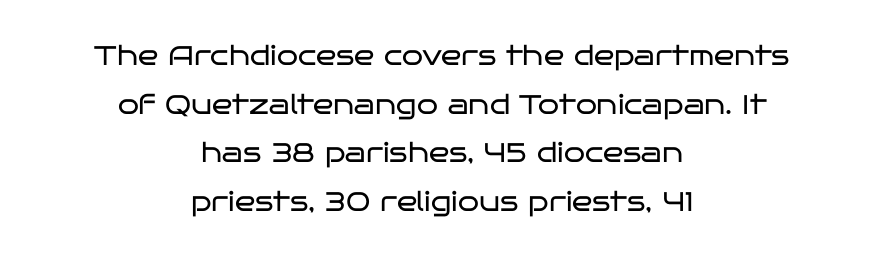
{"italic": "no", "bold": "no", "underline": "no", "align": "center", "line_spacing_ratio": 1.8, "letter_spacing": "normal", "letter_spacing_em": 0.0, "glyph_px": 27}
